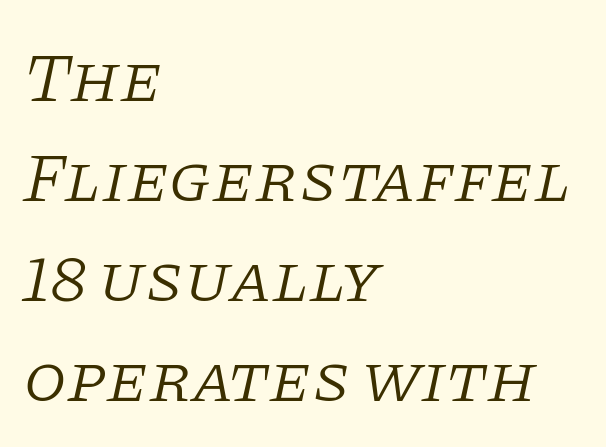
The image shows 70 px light serif type, italic (leaning right); set left-aligned, normal line spacing (1.43x), normal letter spacing, not underlined; low stroke contrast and a large x-height.
